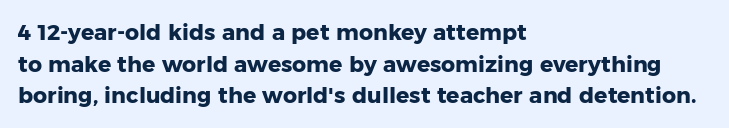
{"italic": "no", "bold": "yes", "underline": "no", "align": "left", "line_spacing": "normal", "line_spacing_ratio": 1.44, "letter_spacing": "normal", "letter_spacing_em": 0.0, "glyph_px": 22}
